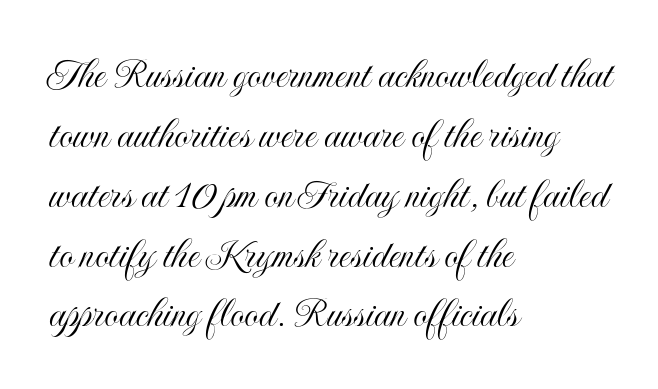
The image shows 45 px condensed type; set left-aligned, normal line spacing (1.33x), normal letter spacing, not underlined; a small x-height.
